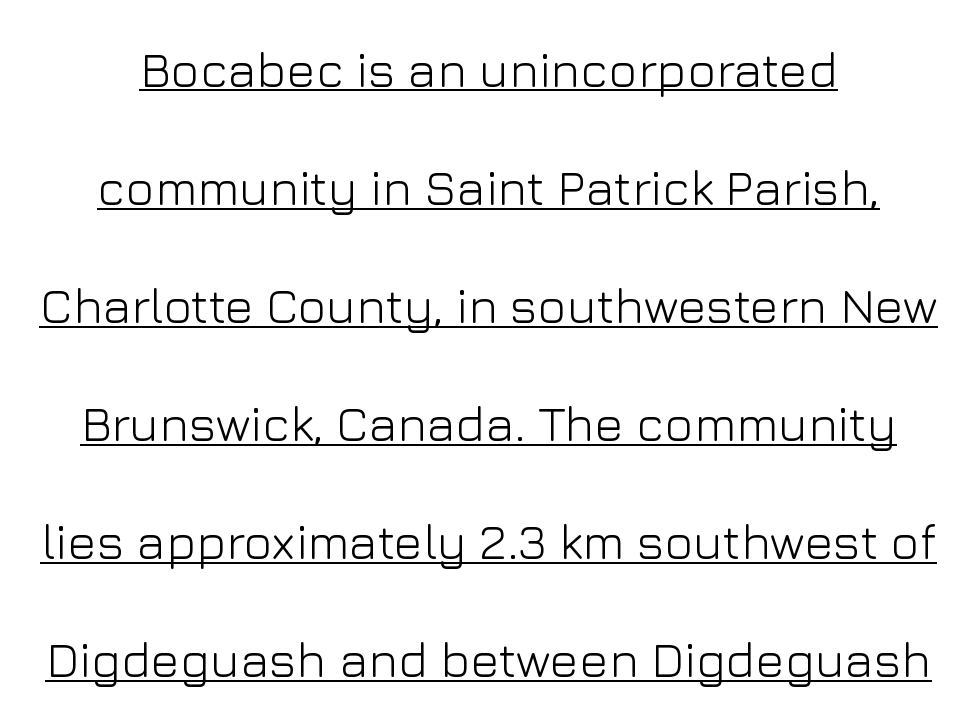
{"serif": "no", "italic": "no", "bold": "no", "weight": "light", "width": "normal", "stroke_contrast": "low", "x_height": "medium", "monospaced": "no", "underline": "yes", "align": "center", "line_spacing": "loose", "line_spacing_ratio": 2.41, "letter_spacing": "normal", "letter_spacing_em": 0.0, "glyph_px": 49}
